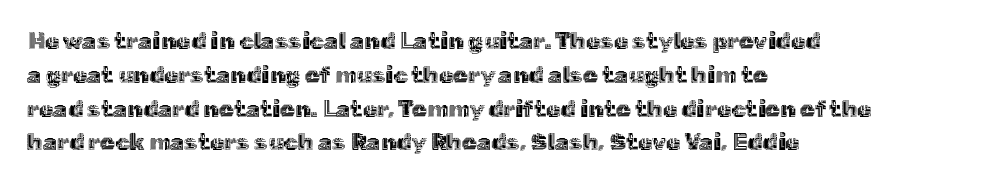
The image shows 23 px text type, upright; set left-aligned, normal line spacing (1.47x), normal letter spacing, not underlined.
